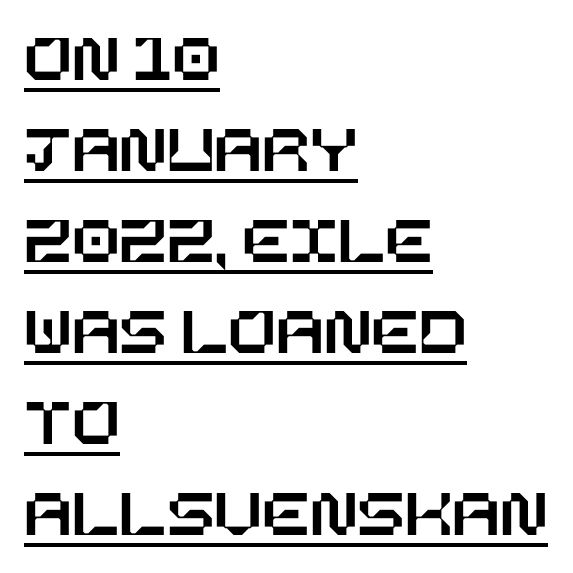
No extra tracking has been applied to these lines. The letters stand upright; this is a roman face. The rendering uses the underline text-decoration. Summary of vertical rhythm: regular, with standard interline spacing. These lines are set flush left with a ragged right edge.
